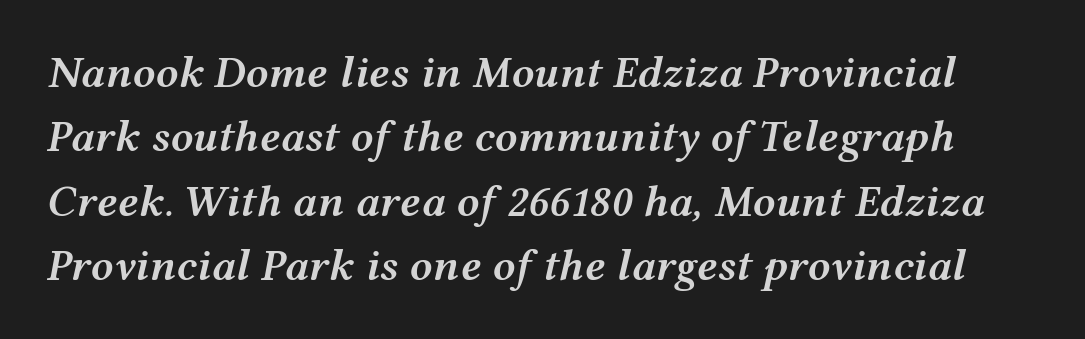
The image shows 45 px semibold, wide type, italic (leaning right); set normal line spacing (1.43x), normal letter spacing, not underlined; medium stroke contrast and a medium x-height.
